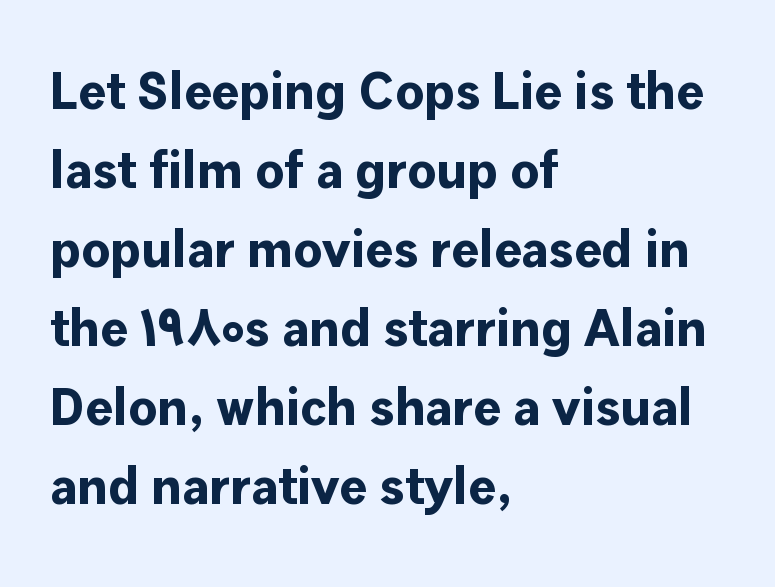
{"serif": "no", "italic": "no", "bold": "yes", "weight": "bold", "width": "normal", "stroke_contrast": "low", "x_height": "medium", "monospaced": "no", "underline": "no", "align": "left", "line_spacing": "normal", "line_spacing_ratio": 1.52, "letter_spacing": "normal", "letter_spacing_em": 0.0, "glyph_px": 52}
